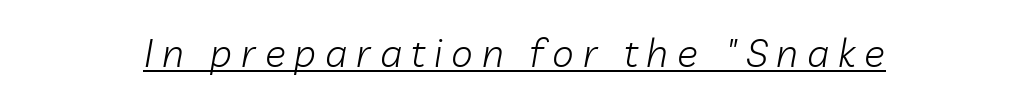
Q: Is the text bold? A: No.
Q: Is the text italic (slanted)? A: Yes, it leans right by about 10 degrees.
Q: Is the text underlined? A: Yes.
Q: Is the spacing between letters normal or unusually wide? A: Unusually wide.
Q: Width (condensed, normal, or wide)? A: Normal.
Q: Stroke contrast? A: Low.
Q: x-height? A: Medium.
Q: Monospaced? A: No.
